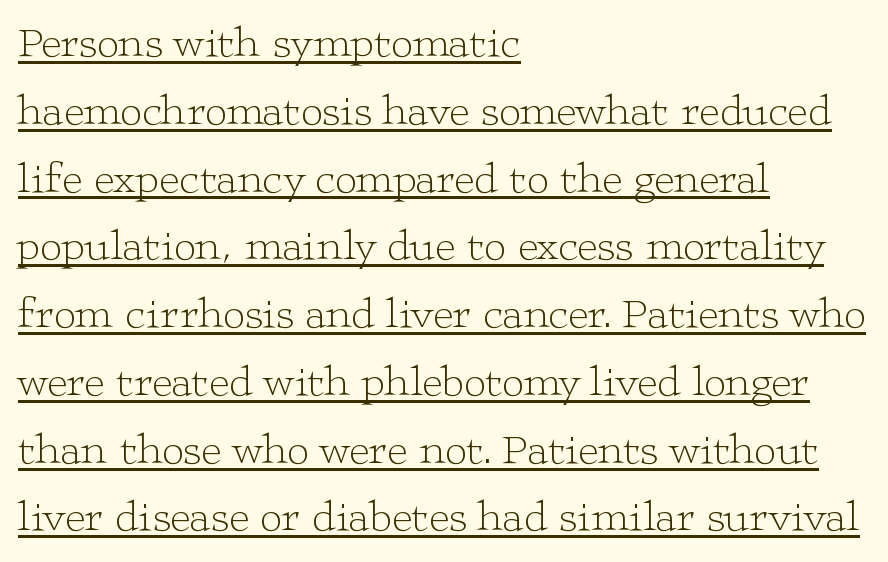
{"serif": "yes", "italic": "no", "bold": "no", "weight": "light", "width": "wide", "stroke_contrast": "low", "x_height": "medium", "monospaced": "no", "underline": "yes", "align": "left", "line_spacing": "normal", "line_spacing_ratio": 1.54, "letter_spacing": "normal", "letter_spacing_em": 0.0, "glyph_px": 44}
